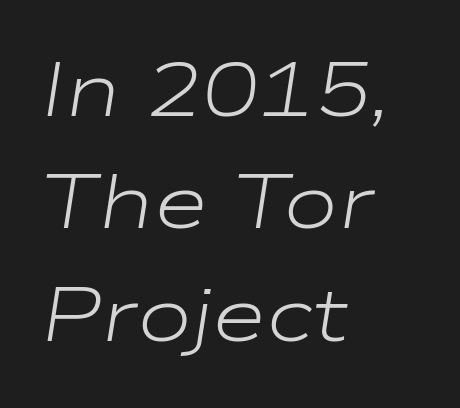
The image shows 75 px light, wide type, italic (leaning right); set left-aligned, normal line spacing (1.5x), normal letter spacing, not underlined; low stroke contrast and a medium x-height.
